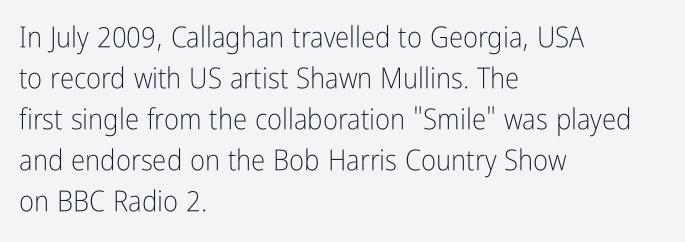
Q: Is the text bold? A: No.
Q: Is the text italic (slanted)? A: No, it is upright.
Q: Is the typeface a serif or a sans-serif typeface? A: Sans-serif.
Q: Is the text underlined? A: No.
Q: How is the paragraph aligned? A: Left-aligned.
Q: Is the spacing between letters normal or unusually wide? A: Normal.
Q: Is the spacing between lines tight, normal or loose? A: Normal.
Q: Width (condensed, normal, or wide)? A: Condensed.
Q: Stroke contrast? A: Low.
Q: x-height? A: Medium.
Q: Monospaced? A: No.
